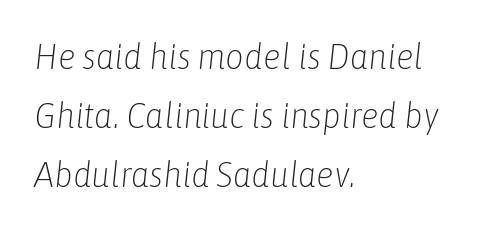
On a weight scale, this lands at 450 or below. How are the letters spaced? Ordinarily, with no added tracking. Yep, that's italic — everything's leaning. In terms of leading, this rendering sits right in the middle. A student would call this left alignment; a typographer would say flush left, rag right. Letters rest on an invisible, unmarked baseline.
